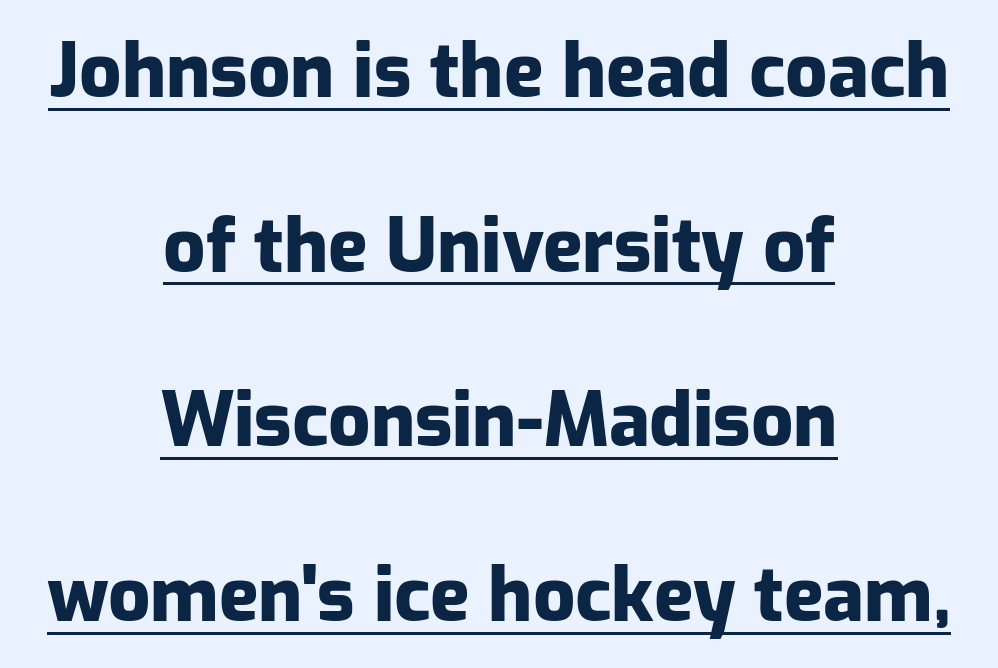
The image shows 74 px heavy sans-serif type, upright; set centered, loose line spacing (2.36x), normal letter spacing, underlined; low stroke contrast and a medium x-height.
